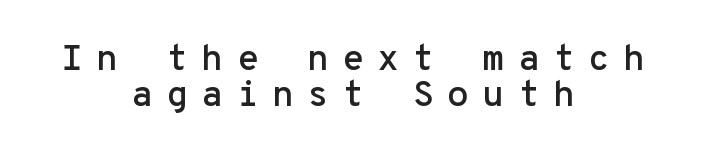
What kind of face is this? One without serifs — a sans. Note the uniform advance width — an 'i' takes as much space as an 'm'. You could only call the tracking loose — the letters float apart. The baseline area is clear. Rows of type sit shoulder to shoulder in the vertical direction.
